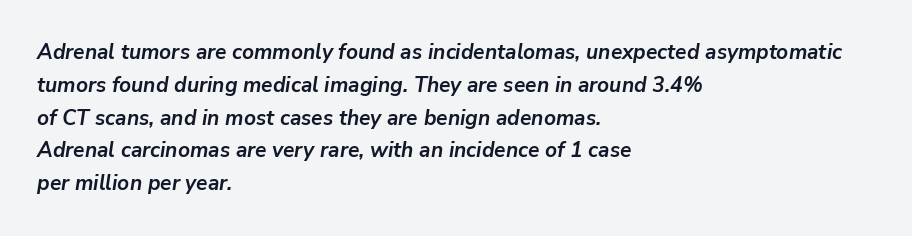
Successive baselines arrive at the customary interval. The text block is weighted toward the left margin, trailing off unevenly rightward. Any mark beneath the type? The region is blank. The line texture is even and compact thanks to regular tracking. Strokes here are thick enough to call this a true bold. If you drew a line through each stem, it would be angled.
